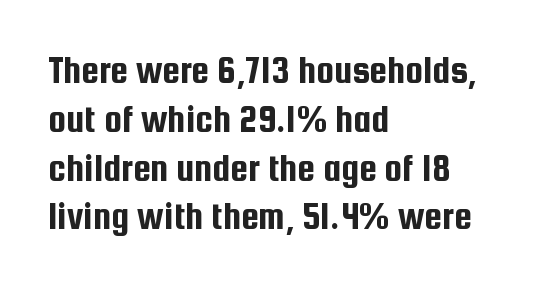
The tracking reads as untouched default to a designer's eye. Observe the absence of serifs on each vertical stroke in this sample. Does the lettering tilt? It doesn't — this is upright. This sample has the flowing, uneven cadence of proportional lettering. Check the space under the baseline: it is left empty.
